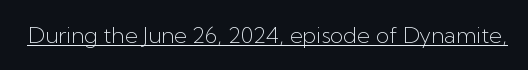
The image shows 22 px text type, upright; set normal letter spacing, underlined.
